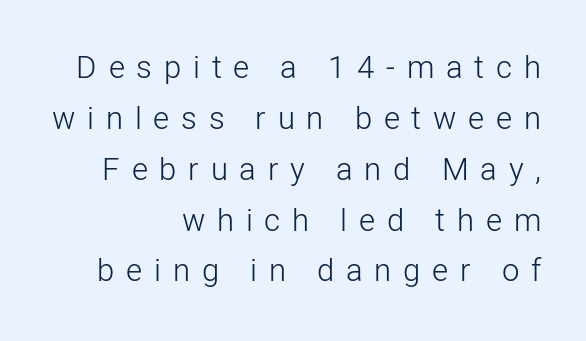
Where is the straight margin? On the right. Display-style spreading of the glyphs; the letterfit is very open. Compared with a typical body face, this is equally light or lighter still. Quick note: underline off.
